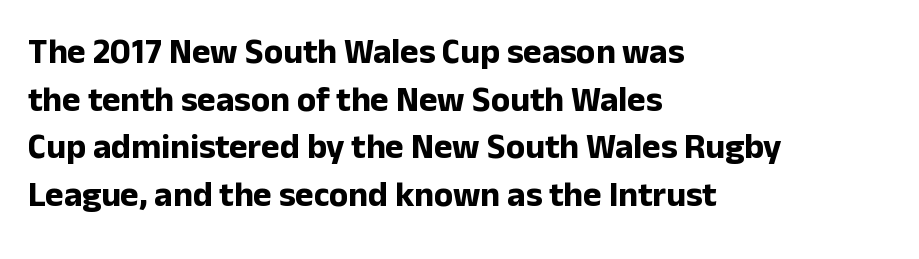
{"serif": "no", "italic": "no", "bold": "yes", "weight": "bold", "width": "normal", "stroke_contrast": "low", "x_height": "medium", "monospaced": "no", "underline": "no", "align": "left", "line_spacing": "normal", "line_spacing_ratio": 1.36, "letter_spacing": "normal", "letter_spacing_em": 0.0, "glyph_px": 35}
